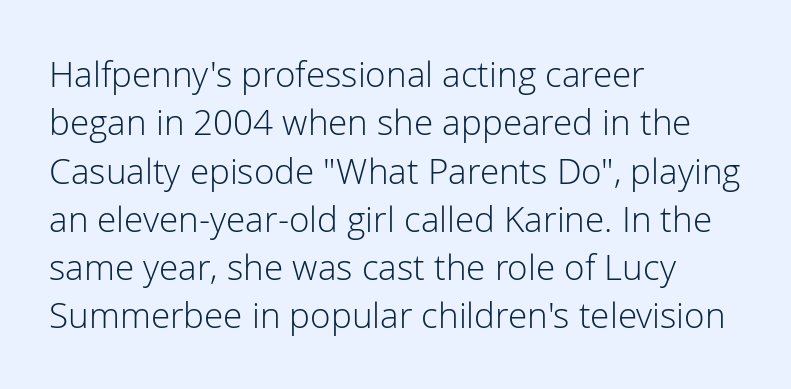
{"serif": "no", "italic": "no", "bold": "no", "weight": "light", "width": "normal", "stroke_contrast": "low", "x_height": "medium", "monospaced": "no", "underline": "no", "align": "left", "line_spacing": "normal", "line_spacing_ratio": 1.38, "letter_spacing": "normal", "letter_spacing_em": 0.0, "glyph_px": 35}
